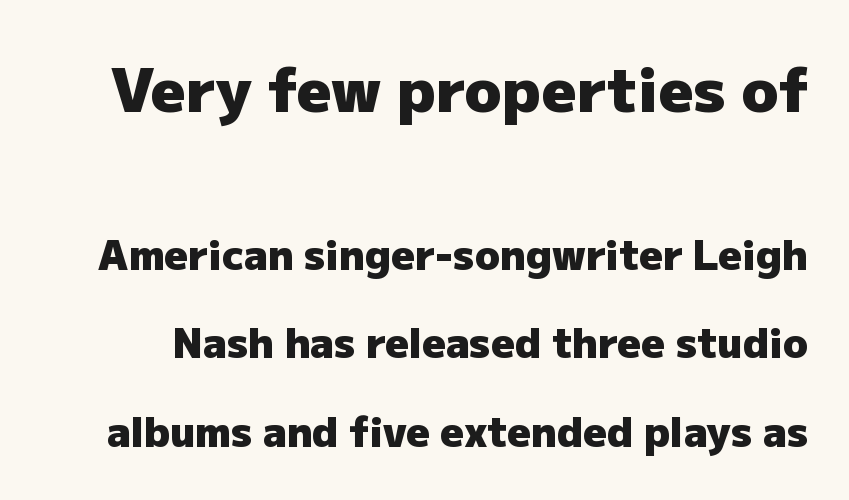
The image shows 61 px heavy sans-serif type, upright; set loose line spacing (2.16x), normal letter spacing, not underlined; the first (top) block is 1.49x larger; low stroke contrast and a medium x-height.
